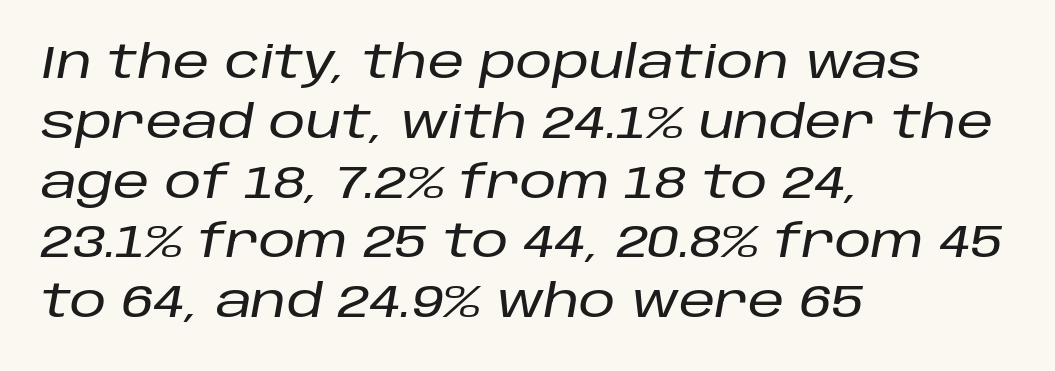
Q: Is the text italic (slanted)? A: Yes, it leans right by about 10 degrees.
Q: Is the text underlined? A: No.
Q: How is the paragraph aligned? A: Left-aligned.
Q: Is the spacing between letters normal or unusually wide? A: Normal.
Q: Is the spacing between lines tight, normal or loose? A: Normal.
Q: Width (condensed, normal, or wide)? A: Normal.
Q: Stroke contrast? A: Low.
Q: x-height? A: Large.
Q: Monospaced? A: No.
